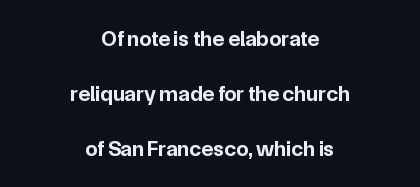
{"italic": "no", "bold": "yes", "underline": "no", "align": "center", "line_spacing": "loose", "line_spacing_ratio": 2.49, "letter_spacing": "normal", "letter_spacing_em": 0.0, "glyph_px": 22}
